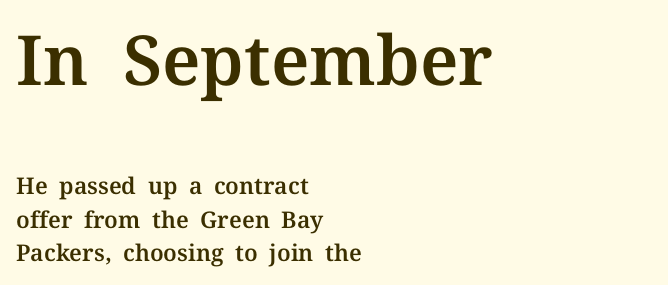
The image shows 69 px serif type, upright; set left-aligned, normal line spacing (1.45x), normal letter spacing, not underlined; the first (top) block is 3.0x larger; medium stroke contrast and a medium x-height.
